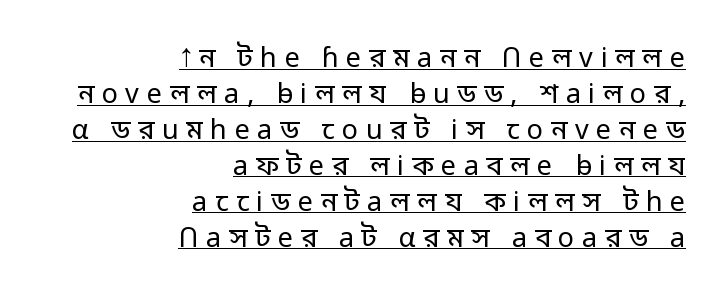
There is plenty of visible air inserted between adjacent glyphs. A typographer would call this underscored text. Italic? Not at all — the glyphs are vertical. Regular leading. No chunkiness to these letters — they're not bold. Alignment: flush right.
